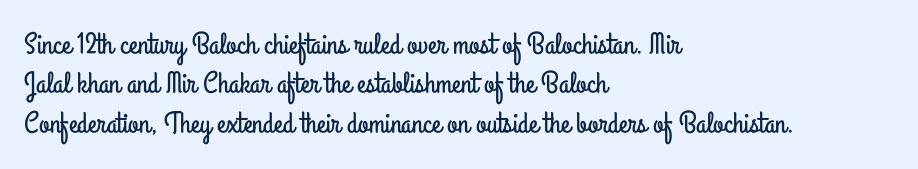
{"serif": "no", "italic": "no", "width": "condensed", "stroke_contrast": "low", "x_height": "small", "monospaced": "no", "underline": "no", "align": "left", "line_spacing": "normal", "line_spacing_ratio": 1.31, "letter_spacing": "normal", "letter_spacing_em": 0.0, "glyph_px": 30}
